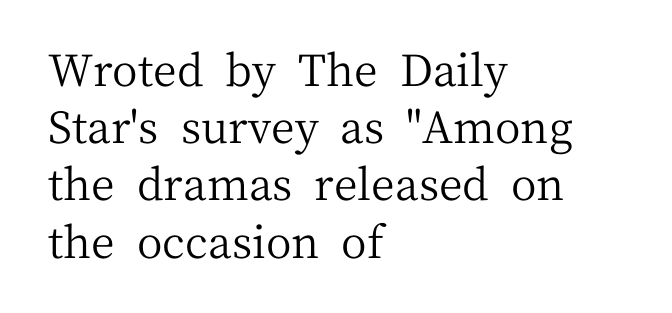
These lines keep a tight, regular rhythm from letter to letter. The face looks like a standard text weight, possibly lighter. Regarding leading, the lines here are spaced in the standard way. Think of a printed novel: that variable character pitch is what you see here. Italic: no, the glyphs are upright roman.
